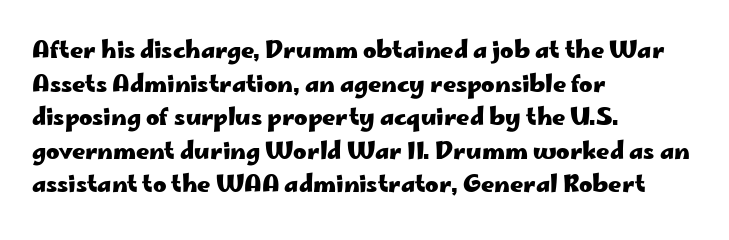
{"italic": "no", "bold": "yes", "underline": "no", "align": "left", "line_spacing": "normal", "line_spacing_ratio": 1.46, "letter_spacing": "normal", "letter_spacing_em": 0.0, "glyph_px": 23}
